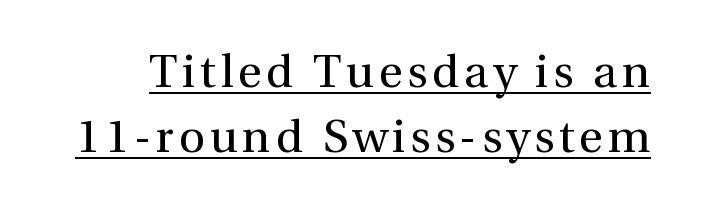
Q: Is the text bold? A: No.
Q: Is the text italic (slanted)? A: No, it is upright.
Q: Is the typeface a serif or a sans-serif typeface? A: Serif.
Q: Is the text underlined? A: Yes.
Q: Is the spacing between lines tight, normal or loose? A: Normal.
Q: Width (condensed, normal, or wide)? A: Normal.
Q: Stroke contrast? A: Medium.
Q: x-height? A: Medium.
Q: Monospaced? A: No.
